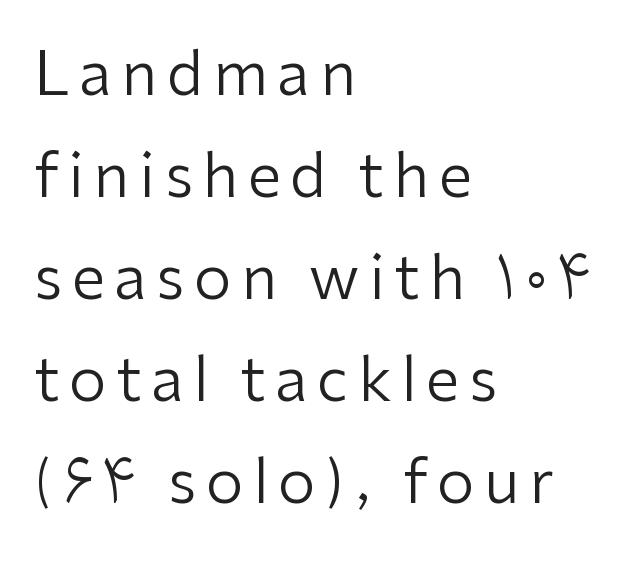
The image shows 60 px regular-weight sans-serif type, upright; set left-aligned, normal line spacing (1.7x), not underlined; low stroke contrast and a medium x-height.
